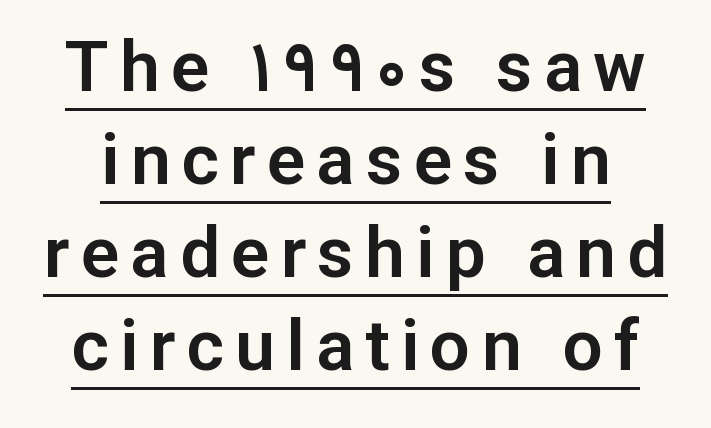
{"serif": "no", "italic": "no", "width": "normal", "stroke_contrast": "low", "x_height": "medium", "monospaced": "no", "underline": "yes", "align": "center", "line_spacing": "normal", "line_spacing_ratio": 1.31, "glyph_px": 71}
